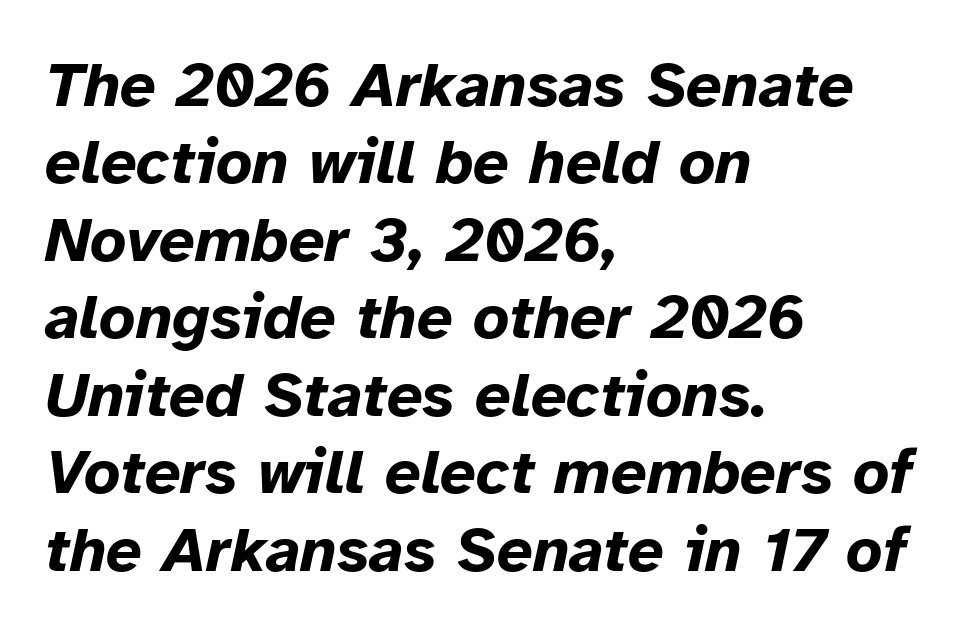
The image shows 63 px bold type, italic (leaning right); set left-aligned, line spacing 1.23x, normal letter spacing, not underlined; low stroke contrast and a medium x-height.
